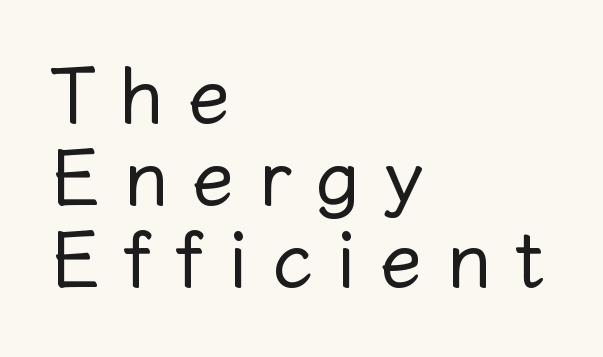
The image shows 78 px regular-weight type, upright; set left-aligned, tight line spacing (1.05x), unusually wide letter spacing (+0.3 em), not underlined; low stroke contrast and a medium x-height.
